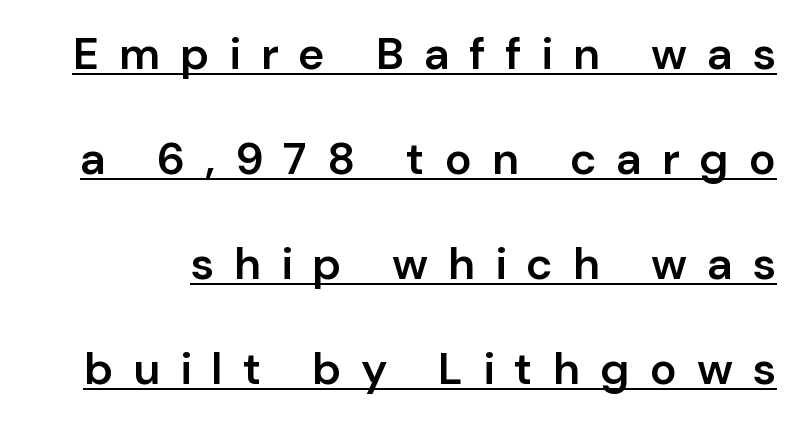
Q: Is the text bold? A: Semi-bold.
Q: Is the text italic (slanted)? A: No, it is upright.
Q: Is the typeface a serif or a sans-serif typeface? A: Sans-serif.
Q: Is the text underlined? A: Yes.
Q: Is the spacing between letters normal or unusually wide? A: Unusually wide.
Q: Is the spacing between lines tight, normal or loose? A: Loose.
Q: Width (condensed, normal, or wide)? A: Normal.
Q: Stroke contrast? A: Low.
Q: x-height? A: Medium.
Q: Monospaced? A: No.
